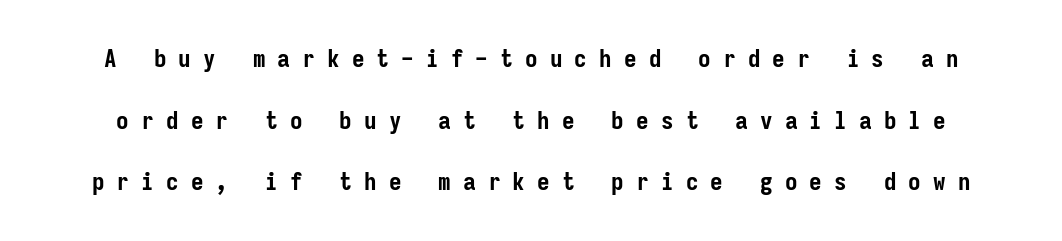
Q: Is the text bold? A: Yes.
Q: Is the text italic (slanted)? A: No, it is upright.
Q: Is the text underlined? A: No.
Q: Is the spacing between letters normal or unusually wide? A: Unusually wide.
Q: Is the spacing between lines tight, normal or loose? A: Loose.
